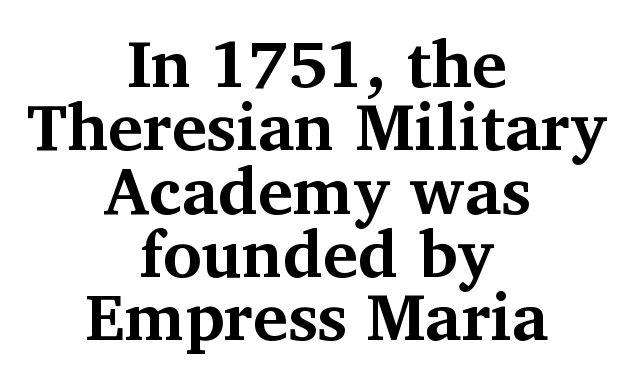
The image shows 66 px bold serif type, upright; set centered, tight line spacing (0.96x), normal letter spacing, not underlined; medium stroke contrast and a medium x-height.
